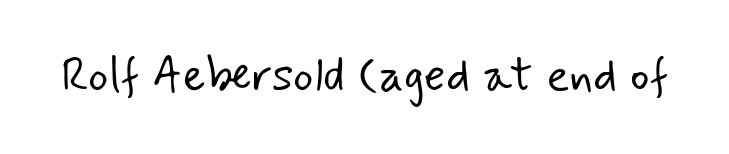
{"serif": "no", "bold": "no", "weight": "light", "width": "normal", "stroke_contrast": "low", "x_height": "small", "monospaced": "no", "underline": "no", "letter_spacing": "normal", "letter_spacing_em": 0.0, "glyph_px": 48}
